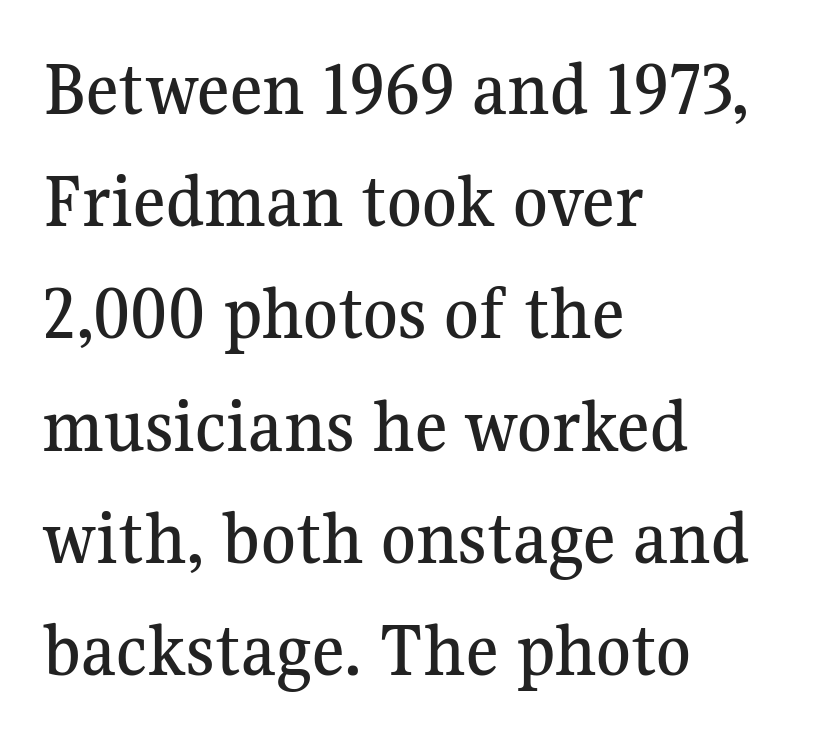
The image shows 79 px serif type, upright; set left-aligned, normal line spacing (1.42x), normal letter spacing, not underlined; medium stroke contrast and a medium x-height.
